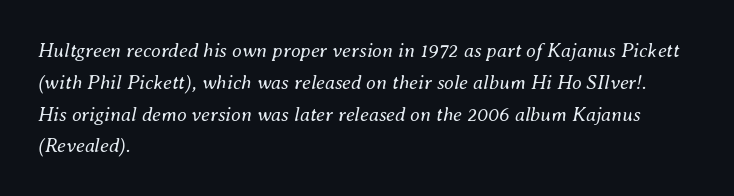
{"italic": "yes", "lean": "right", "slant_degrees": 8, "bold": "no", "underline": "no", "align": "left", "line_spacing": "normal", "line_spacing_ratio": 1.59, "letter_spacing": "normal", "letter_spacing_em": 0.0, "glyph_px": 20}
